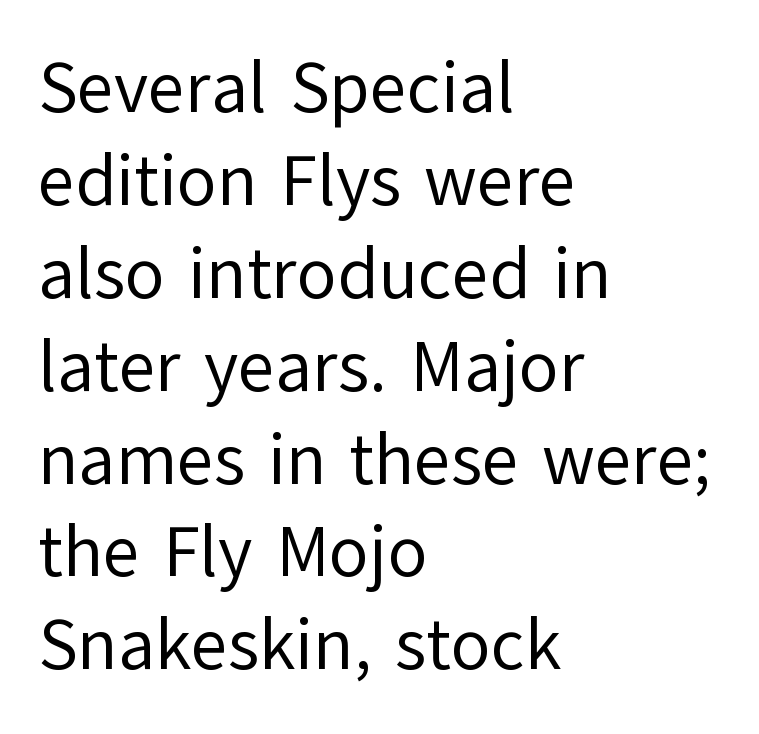
{"serif": "no", "italic": "no", "bold": "no", "weight": "regular", "width": "normal", "stroke_contrast": "low", "x_height": "medium", "monospaced": "no", "underline": "no", "align": "left", "line_spacing": "normal", "line_spacing_ratio": 1.29, "letter_spacing": "normal", "letter_spacing_em": 0.0, "glyph_px": 72}
